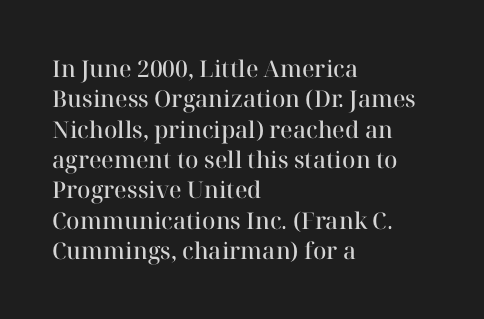
The space between consecutive lines is moderate. Each glyph is drawn with semibold strokes, heavier than normal yet not fully bold. Casual observation: everything's shoved over to the left. Letters rest on an invisible, unmarked baseline. It's the straight-up-and-down kind of type. Standard letterfit; no display-style spreading of the glyphs.
